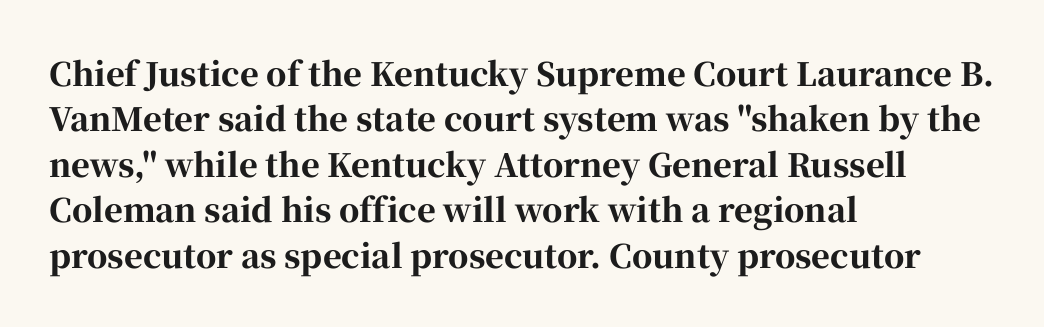
{"serif": "yes", "italic": "no", "bold": "yes", "weight": "bold", "width": "normal", "stroke_contrast": "high", "x_height": "medium", "monospaced": "no", "underline": "no", "align": "left", "line_spacing": "normal", "line_spacing_ratio": 1.42, "letter_spacing": "normal", "letter_spacing_em": 0.0, "glyph_px": 32}
